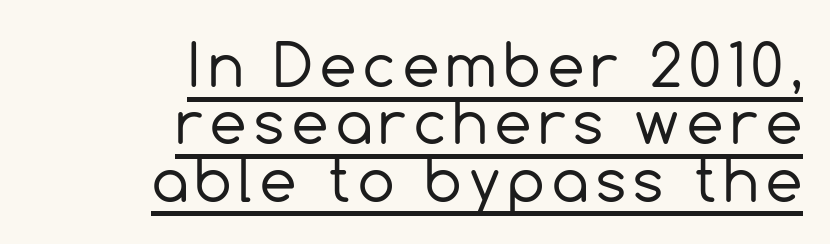
Q: Is the text bold? A: No.
Q: Is the text italic (slanted)? A: No, it is upright.
Q: Is the typeface a serif or a sans-serif typeface? A: Sans-serif.
Q: Is the text underlined? A: Yes.
Q: How is the paragraph aligned? A: Right-aligned.
Q: Is the spacing between lines tight, normal or loose? A: Tight.
Q: Width (condensed, normal, or wide)? A: Normal.
Q: x-height? A: Medium.
Q: Monospaced? A: No.
